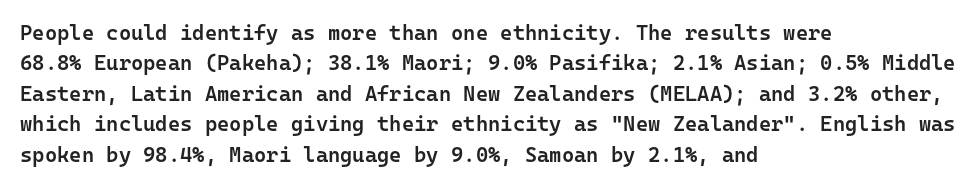
Q: Is the text bold? A: Semi-bold.
Q: Is the text italic (slanted)? A: No, it is upright.
Q: Is the text underlined? A: No.
Q: How is the paragraph aligned? A: Left-aligned.
Q: Is the spacing between letters normal or unusually wide? A: Normal.
Q: Is the spacing between lines tight, normal or loose? A: Normal.
